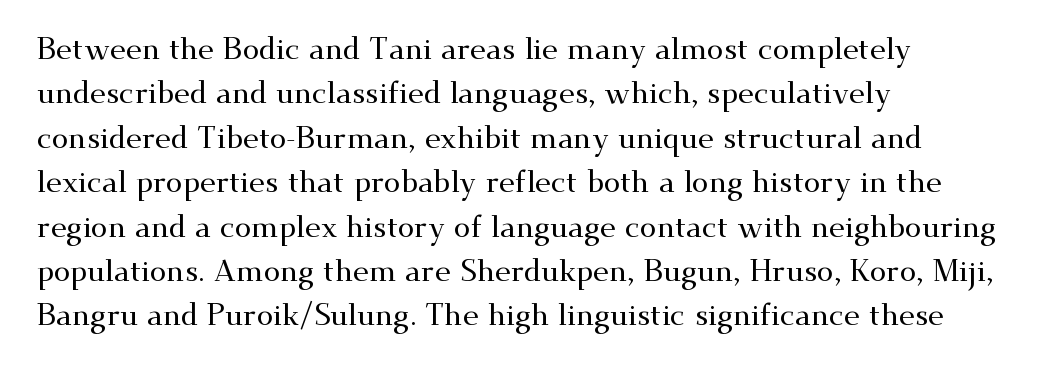
The ragged edge is on the right, which tells us the setting is flush left. Here the glyphs are tracked normally, forming tight word shapes. You can tell it's not italic because the verticals are truly vertical. A typesetter would label this face a serif. Students, observe: this is what conventionally led text looks like.
